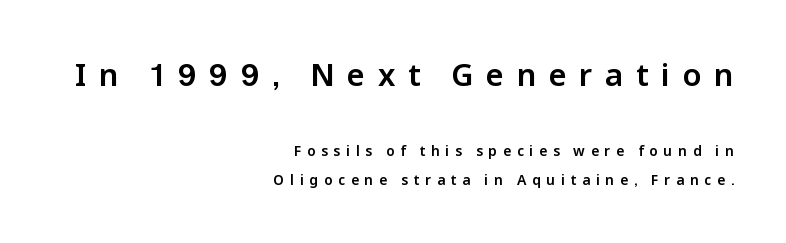
Leftover space on each line is placed entirely before the opening word. Proportional: the letters do not fall into vertical columns. Type without underlining. The characters display no serif detailing; their extremities are plain. Between one letter and the next there's a generous, obvious gap. Here the first block reads like a headline and the second like body copy.
